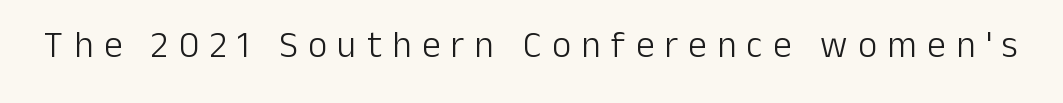
Q: Is the text bold? A: No.
Q: Is the text italic (slanted)? A: No, it is upright.
Q: Is the typeface a serif or a sans-serif typeface? A: Sans-serif.
Q: Is the text underlined? A: No.
Q: Is the spacing between letters normal or unusually wide? A: Unusually wide.
Q: Width (condensed, normal, or wide)? A: Normal.
Q: Stroke contrast? A: Low.
Q: x-height? A: Medium.
Q: Monospaced? A: No.
